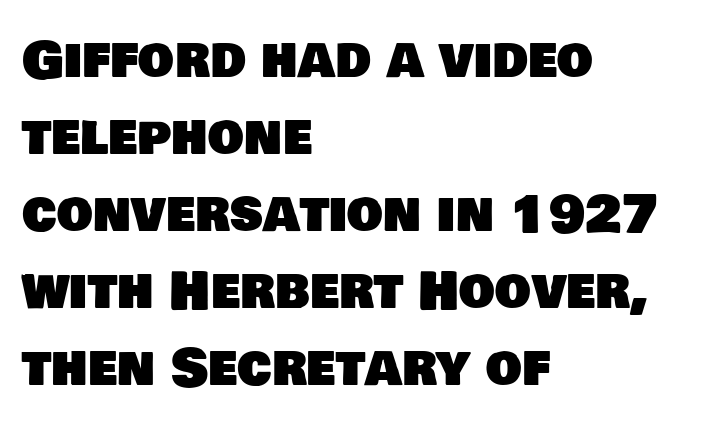
{"serif": "no", "width": "normal", "stroke_contrast": "low", "x_height": "large", "monospaced": "no", "underline": "no", "align": "left", "line_spacing": "normal", "line_spacing_ratio": 1.51, "letter_spacing": "normal", "letter_spacing_em": 0.0, "glyph_px": 51}
